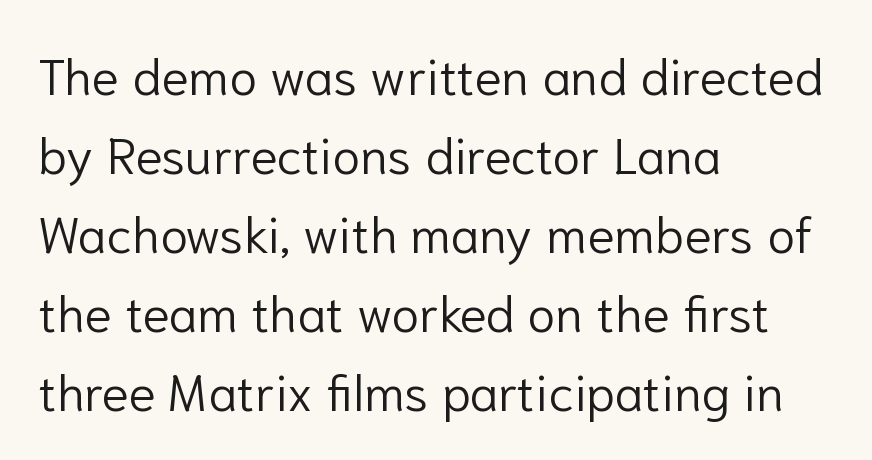
{"serif": "no", "italic": "no", "bold": "no", "weight": "light", "width": "normal", "stroke_contrast": "low", "x_height": "medium", "monospaced": "no", "underline": "no", "align": "left", "line_spacing": "normal", "line_spacing_ratio": 1.55, "letter_spacing": "normal", "letter_spacing_em": 0.0, "glyph_px": 51}
